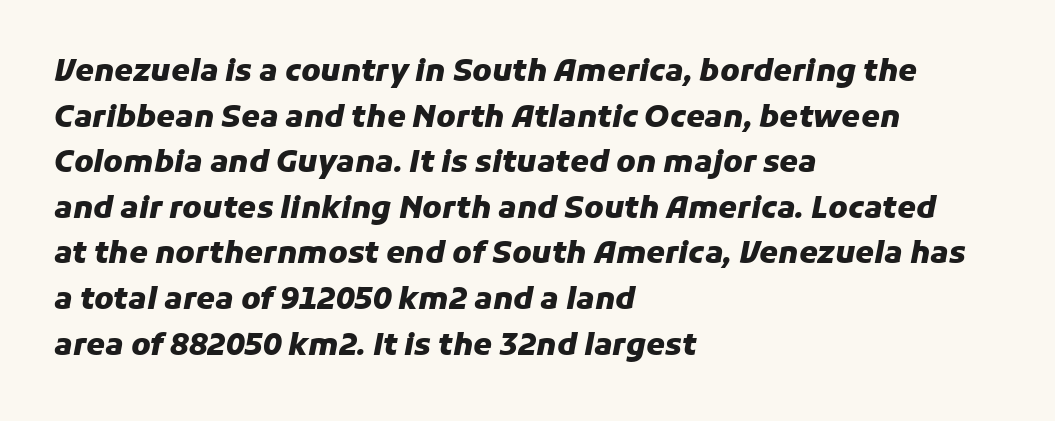
Q: Is the text bold? A: Yes.
Q: Is the text italic (slanted)? A: Yes, it leans right by about 11 degrees.
Q: Is the text underlined? A: No.
Q: How is the paragraph aligned? A: Left-aligned.
Q: Is the spacing between letters normal or unusually wide? A: Normal.
Q: Is the spacing between lines tight, normal or loose? A: Normal.
Q: Width (condensed, normal, or wide)? A: Normal.
Q: Stroke contrast? A: Low.
Q: x-height? A: Medium.
Q: Monospaced? A: No.
